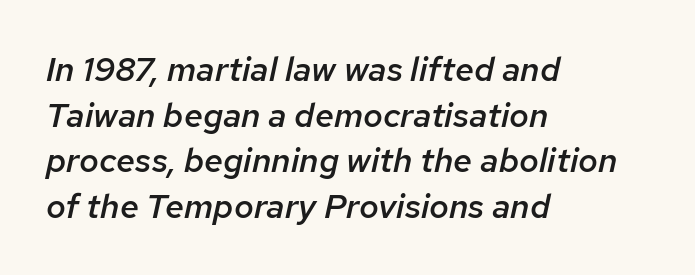
Q: Is the text bold? A: Semi-bold.
Q: Is the text italic (slanted)? A: Yes, it leans right by about 12 degrees.
Q: Is the text underlined? A: No.
Q: How is the paragraph aligned? A: Left-aligned.
Q: Is the spacing between letters normal or unusually wide? A: Normal.
Q: Is the spacing between lines tight, normal or loose? A: Normal.
Q: Width (condensed, normal, or wide)? A: Normal.
Q: Stroke contrast? A: Low.
Q: x-height? A: Medium.
Q: Monospaced? A: No.
